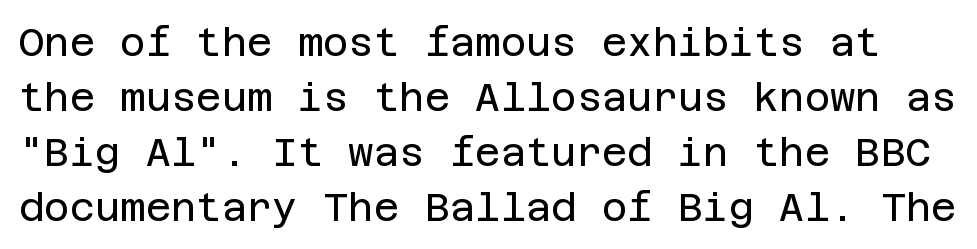
Q: Is the text bold? A: No.
Q: Is the text italic (slanted)? A: No, it is upright.
Q: Is the typeface a serif or a sans-serif typeface? A: Sans-serif.
Q: Is the text underlined? A: No.
Q: Is the spacing between letters normal or unusually wide? A: Normal.
Q: Is the spacing between lines tight, normal or loose? A: Normal.
Q: Width (condensed, normal, or wide)? A: Normal.
Q: Stroke contrast? A: Low.
Q: x-height? A: Large.
